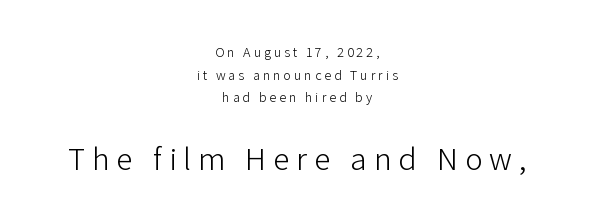
{"serif": "no", "italic": "no", "bold": "no", "weight": "light", "width": "normal", "stroke_contrast": "low", "x_height": "medium", "monospaced": "no", "underline": "no", "align": "center", "line_spacing": "normal", "line_spacing_ratio": 1.62, "letter_spacing": "wide", "letter_spacing_em": 0.21, "larger_block": "second", "size_ratio": 2.36, "glyph_px": 33}
